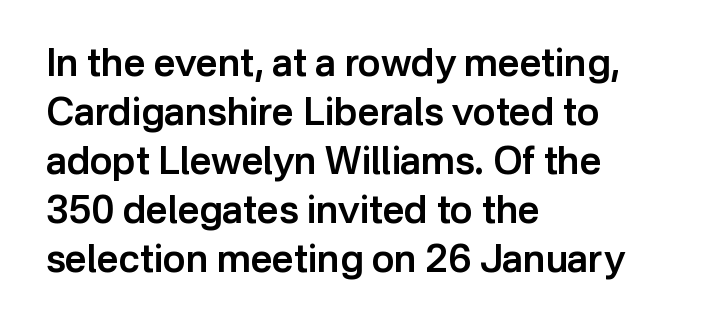
{"serif": "no", "italic": "no", "bold": "semi", "weight": "semibold", "width": "normal", "stroke_contrast": "low", "x_height": "medium", "monospaced": "no", "underline": "no", "align": "left", "line_spacing": "normal", "line_spacing_ratio": 1.29, "letter_spacing": "normal", "letter_spacing_em": 0.0, "glyph_px": 38}
